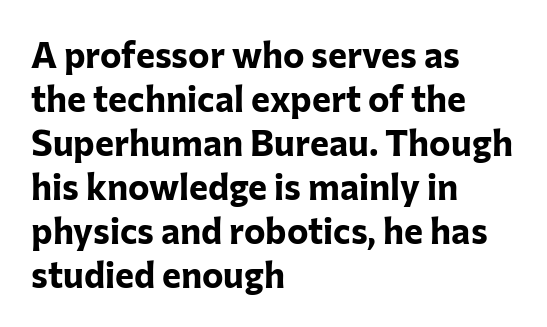
{"serif": "no", "italic": "no", "bold": "yes", "weight": "bold", "width": "normal", "stroke_contrast": "low", "x_height": "medium", "monospaced": "no", "underline": "no", "align": "left", "line_spacing_ratio": 1.22, "letter_spacing": "normal", "letter_spacing_em": 0.0, "glyph_px": 36}
